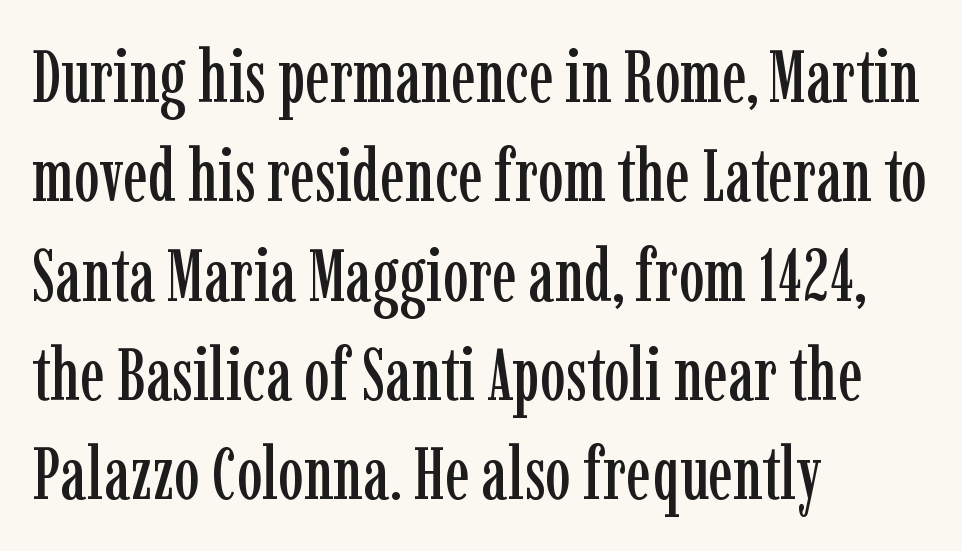
{"serif": "yes", "italic": "no", "width": "condensed", "stroke_contrast": "low", "x_height": "medium", "monospaced": "no", "underline": "no", "align": "left", "line_spacing": "normal", "line_spacing_ratio": 1.36, "letter_spacing": "normal", "letter_spacing_em": 0.0, "glyph_px": 73}
